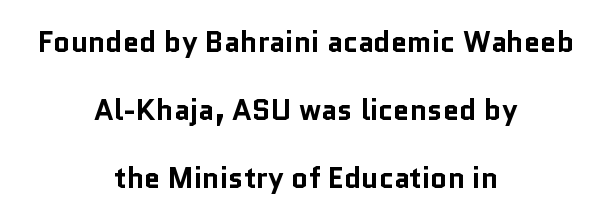
Q: Is the text bold? A: Yes.
Q: Is the text italic (slanted)? A: No, it is upright.
Q: Is the typeface a serif or a sans-serif typeface? A: Sans-serif.
Q: Is the text underlined? A: No.
Q: How is the paragraph aligned? A: Centered.
Q: Is the spacing between letters normal or unusually wide? A: Normal.
Q: Is the spacing between lines tight, normal or loose? A: Loose.
Q: Width (condensed, normal, or wide)? A: Normal.
Q: Stroke contrast? A: Low.
Q: x-height? A: Medium.
Q: Monospaced? A: No.
